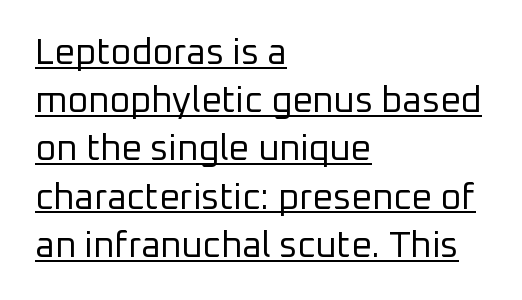
The image shows 36 px regular-weight sans-serif type, upright; set left-aligned, normal line spacing (1.34x), normal letter spacing, underlined; low stroke contrast and a medium x-height.
